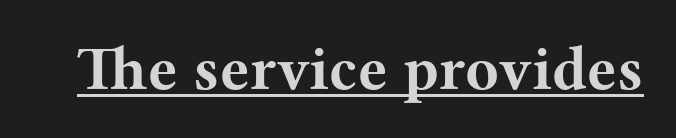
{"serif": "yes", "italic": "no", "bold": "yes", "weight": "bold", "width": "wide", "stroke_contrast": "medium", "x_height": "medium", "monospaced": "no", "underline": "yes", "letter_spacing": "normal", "letter_spacing_em": 0.0, "glyph_px": 62}
